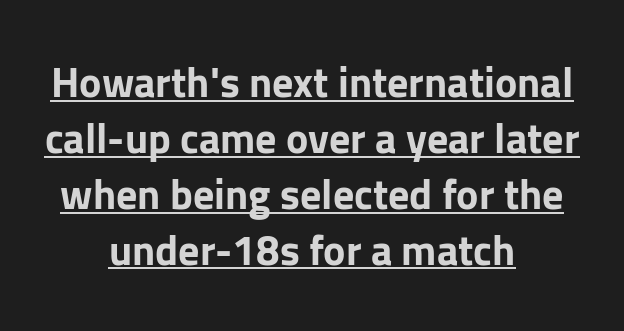
Q: Is the text bold? A: Yes.
Q: Is the text italic (slanted)? A: No, it is upright.
Q: Is the typeface a serif or a sans-serif typeface? A: Sans-serif.
Q: Is the text underlined? A: Yes.
Q: How is the paragraph aligned? A: Centered.
Q: Is the spacing between letters normal or unusually wide? A: Normal.
Q: Is the spacing between lines tight, normal or loose? A: Normal.
Q: Width (condensed, normal, or wide)? A: Normal.
Q: Stroke contrast? A: Low.
Q: x-height? A: Medium.
Q: Monospaced? A: No.
